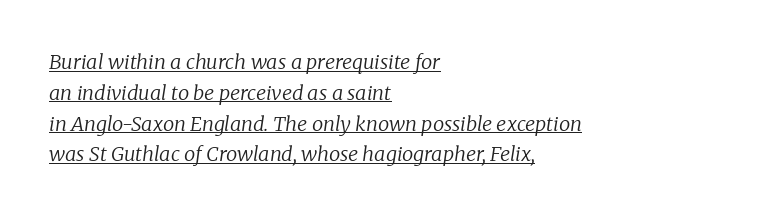
Leading: standard. Nothing unusual about the tracking: characters are spaced as the font intends. The typesetter chose a ragged-right arrangement here. Rendered with sloped, italic letterforms. This rendering features underlined lettering.
